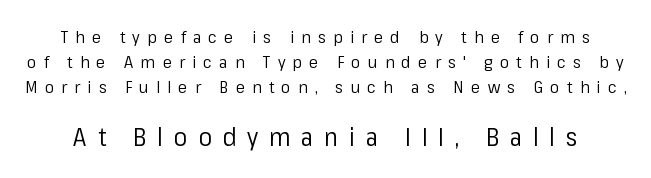
Q: Is the text bold? A: No.
Q: Is the text italic (slanted)? A: No, it is upright.
Q: Is the text underlined? A: No.
Q: Is the spacing between letters normal or unusually wide? A: Unusually wide.
Q: Is the spacing between lines tight, normal or loose? A: Normal.
Q: Which block of text is set in a larger size, the first (top) or the second (bottom)? A: The second (bottom) one.
